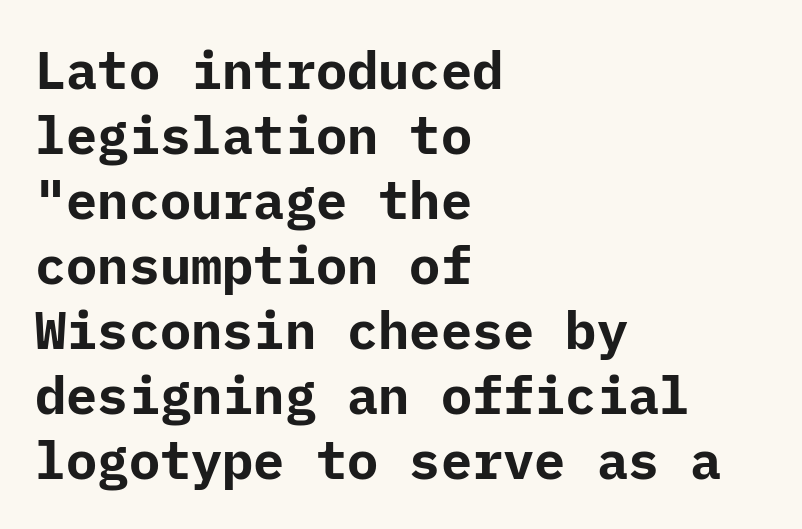
Q: Is the text bold? A: Yes.
Q: Is the text italic (slanted)? A: No, it is upright.
Q: Is the typeface a serif or a sans-serif typeface? A: Sans-serif.
Q: Is the text underlined? A: No.
Q: How is the paragraph aligned? A: Left-aligned.
Q: Is the spacing between letters normal or unusually wide? A: Normal.
Q: Is the spacing between lines tight, normal or loose? A: Normal.
Q: Width (condensed, normal, or wide)? A: Normal.
Q: Stroke contrast? A: Low.
Q: x-height? A: Medium.
